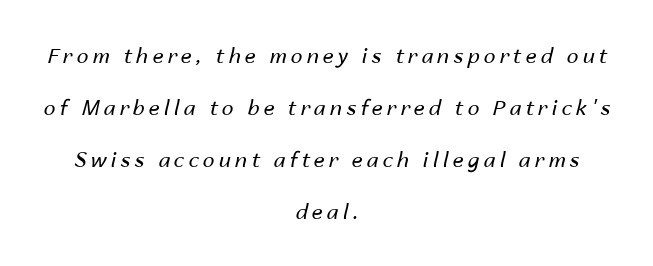
{"italic": "yes", "lean": "right", "slant_degrees": 14, "bold": "no", "underline": "no", "align": "center", "line_spacing": "loose", "line_spacing_ratio": 2.48, "letter_spacing": "wide", "letter_spacing_em": 0.2, "glyph_px": 21}
